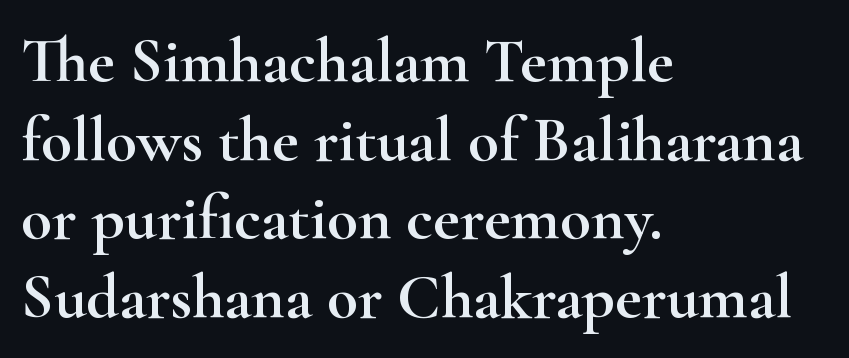
Q: Is the text italic (slanted)? A: No, it is upright.
Q: Is the typeface a serif or a sans-serif typeface? A: Serif.
Q: Is the text underlined? A: No.
Q: How is the paragraph aligned? A: Left-aligned.
Q: Is the spacing between letters normal or unusually wide? A: Normal.
Q: Width (condensed, normal, or wide)? A: Wide.
Q: Stroke contrast? A: High.
Q: x-height? A: Small.
Q: Monospaced? A: No.
